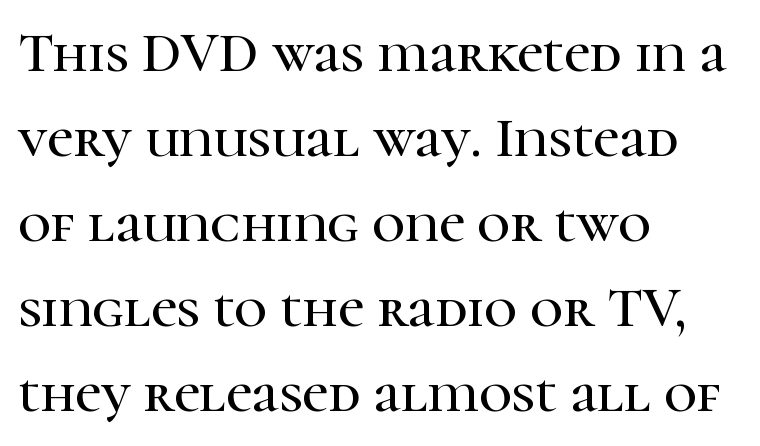
Q: Is the text italic (slanted)? A: No, it is upright.
Q: Is the typeface a serif or a sans-serif typeface? A: Serif.
Q: Is the text underlined? A: No.
Q: How is the paragraph aligned? A: Left-aligned.
Q: Is the spacing between letters normal or unusually wide? A: Normal.
Q: Is the spacing between lines tight, normal or loose? A: Normal.
Q: Width (condensed, normal, or wide)? A: Normal.
Q: Stroke contrast? A: High.
Q: x-height? A: Medium.
Q: Monospaced? A: No.
